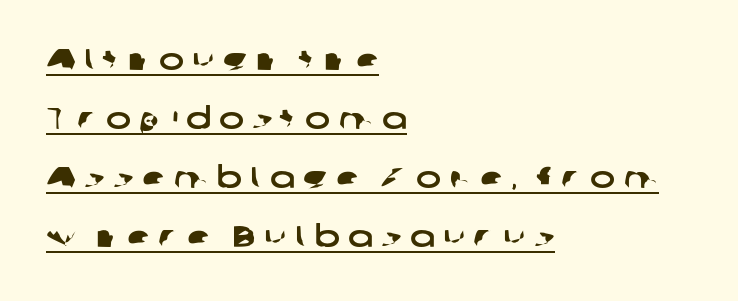
Does extra space separate the letters? Yes, quite a lot of it. The face used here is proportionally spaced, like ordinary book or web type. Short and long lines alike share a common starting point at left. Is this a sans? Yes — the strokes have no serifs.
